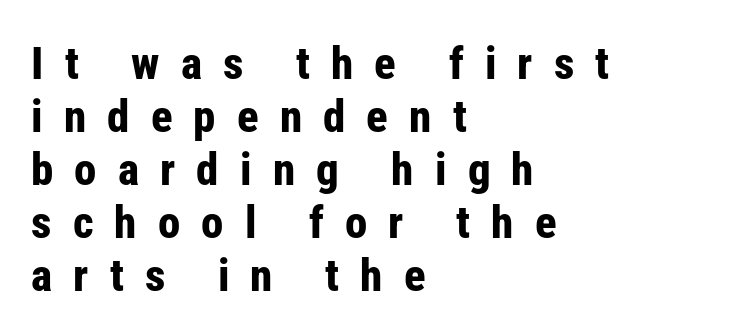
The image shows 45 px bold, condensed sans-serif type, upright; set left-aligned, line spacing 1.18x, unusually wide letter spacing (+0.47 em), not underlined; low stroke contrast and a medium x-height.
